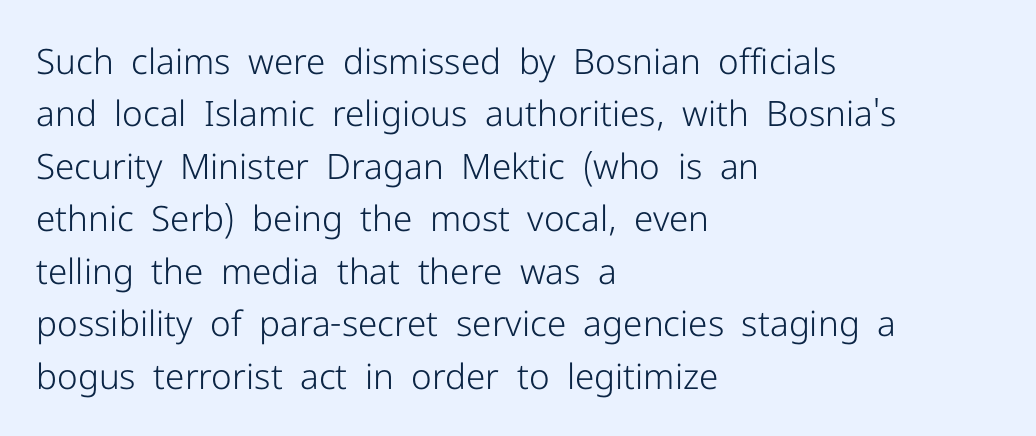
Q: Is the text bold? A: No.
Q: Is the text italic (slanted)? A: No, it is upright.
Q: Is the typeface a serif or a sans-serif typeface? A: Sans-serif.
Q: Is the text underlined? A: No.
Q: How is the paragraph aligned? A: Left-aligned.
Q: Is the spacing between letters normal or unusually wide? A: Normal.
Q: Is the spacing between lines tight, normal or loose? A: Normal.
Q: Width (condensed, normal, or wide)? A: Normal.
Q: Stroke contrast? A: Low.
Q: x-height? A: Medium.
Q: Monospaced? A: No.
